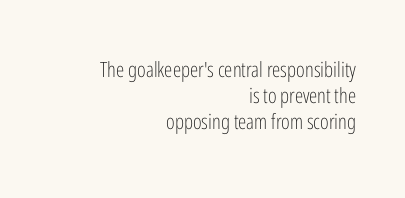
Does the copy run flush right? Yes — the right margin is perfectly even. The rendering keeps characters at their native spacing. Compared with typical paragraphs, the rows here are spaced about the same. The face looks like a standard text weight, possibly lighter. The baseline area is clear.
